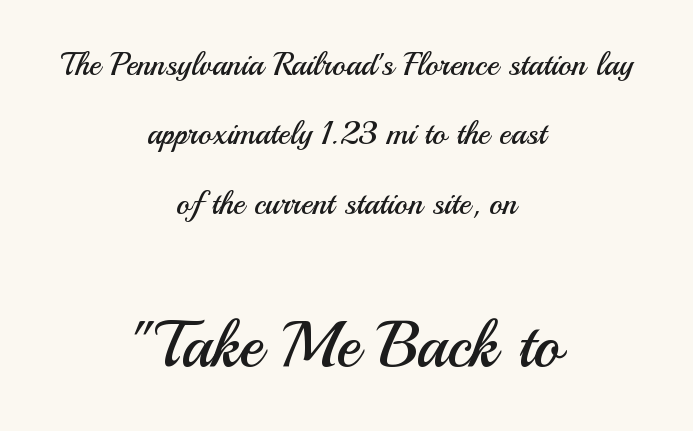
{"serif": "no", "bold": "no", "weight": "regular", "width": "normal", "stroke_contrast": "medium", "x_height": "small", "monospaced": "no", "underline": "no", "align": "center", "line_spacing": "loose", "line_spacing_ratio": 2.17, "letter_spacing": "normal", "letter_spacing_em": 0.0, "larger_block": "second", "size_ratio": 2.03, "glyph_px": 65}
